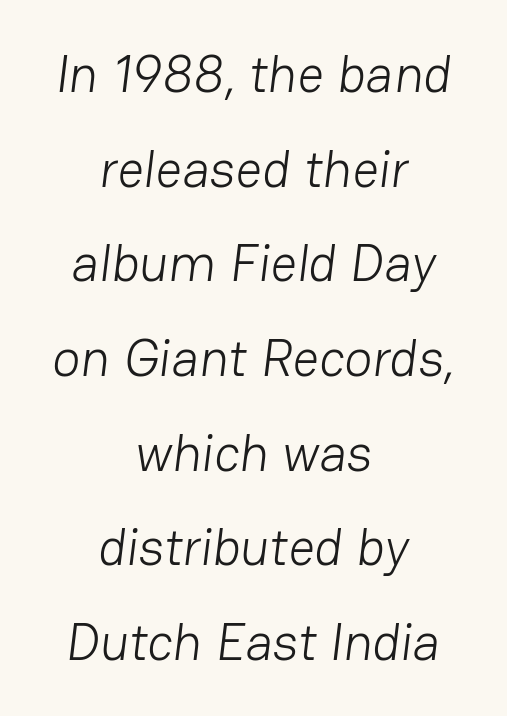
Q: Is the text bold? A: No.
Q: Is the typeface a serif or a sans-serif typeface? A: Sans-serif.
Q: Is the text underlined? A: No.
Q: How is the paragraph aligned? A: Centered.
Q: Is the spacing between letters normal or unusually wide? A: Normal.
Q: Width (condensed, normal, or wide)? A: Normal.
Q: Stroke contrast? A: Low.
Q: x-height? A: Medium.
Q: Monospaced? A: No.
